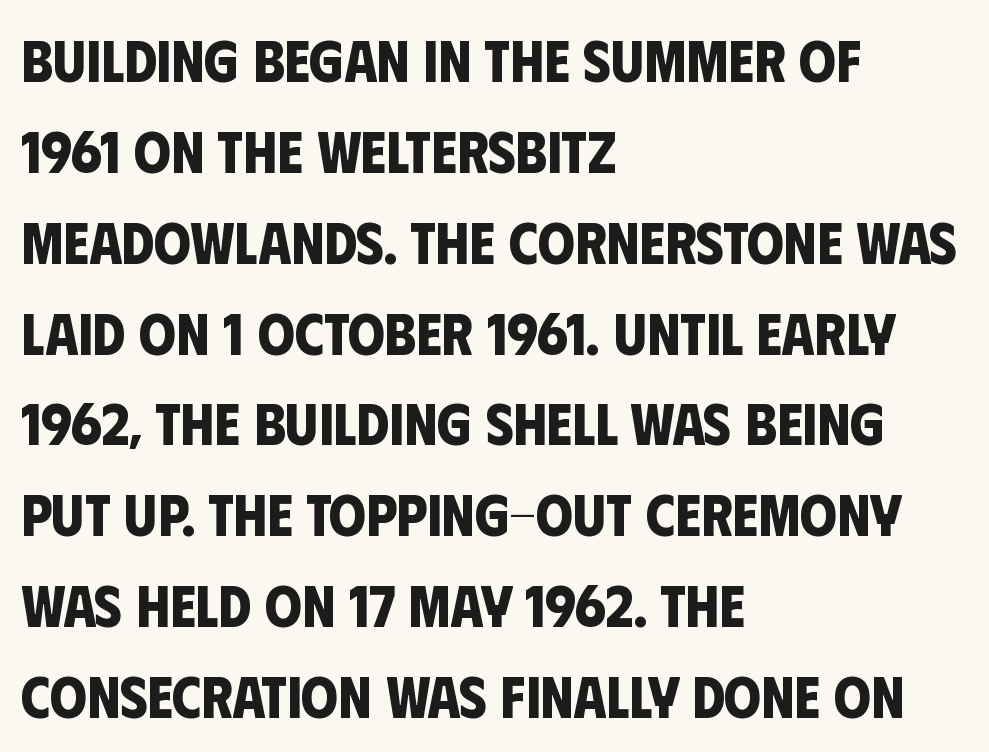
The letterforms sit shoulder to shoulder at normal distance. This is sans-serif lettering, the kind often seen on screens and signage. Does the copy run flush right? No — it runs flush left. The area under the type is left untouched.
